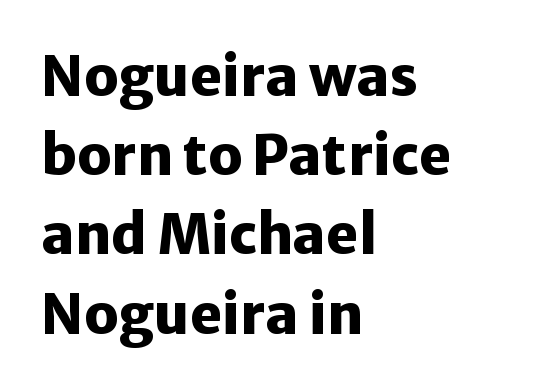
Q: Is the text bold? A: Yes.
Q: Is the text italic (slanted)? A: No, it is upright.
Q: Is the typeface a serif or a sans-serif typeface? A: Sans-serif.
Q: Is the text underlined? A: No.
Q: How is the paragraph aligned? A: Left-aligned.
Q: Is the spacing between letters normal or unusually wide? A: Normal.
Q: Is the spacing between lines tight, normal or loose? A: Normal.
Q: Width (condensed, normal, or wide)? A: Normal.
Q: Stroke contrast? A: Low.
Q: x-height? A: Medium.
Q: Monospaced? A: No.
